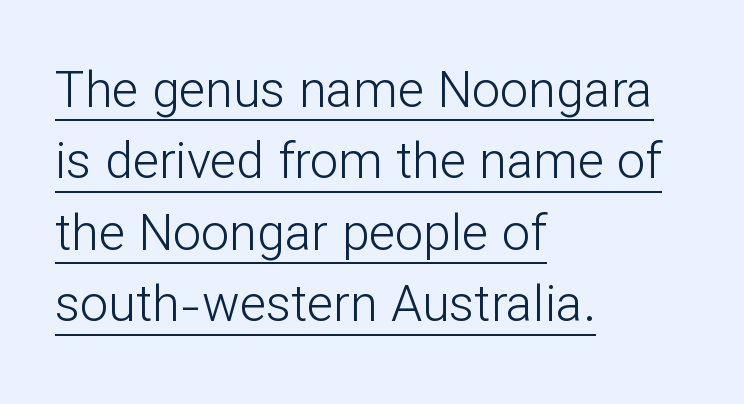
Q: Is the text bold? A: No.
Q: Is the text italic (slanted)? A: No, it is upright.
Q: Is the typeface a serif or a sans-serif typeface? A: Sans-serif.
Q: Is the text underlined? A: Yes.
Q: How is the paragraph aligned? A: Left-aligned.
Q: Is the spacing between letters normal or unusually wide? A: Normal.
Q: Is the spacing between lines tight, normal or loose? A: Normal.
Q: Width (condensed, normal, or wide)? A: Normal.
Q: Stroke contrast? A: Low.
Q: x-height? A: Medium.
Q: Monospaced? A: No.
